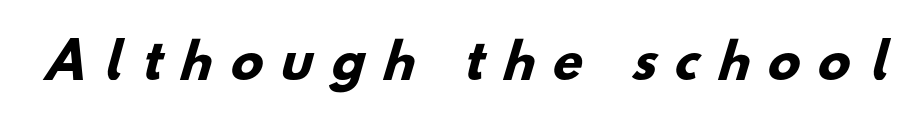
The image shows 48 px heavy sans-serif type; set unusually wide letter spacing (+0.39 em), not underlined; low stroke contrast and a small x-height.
